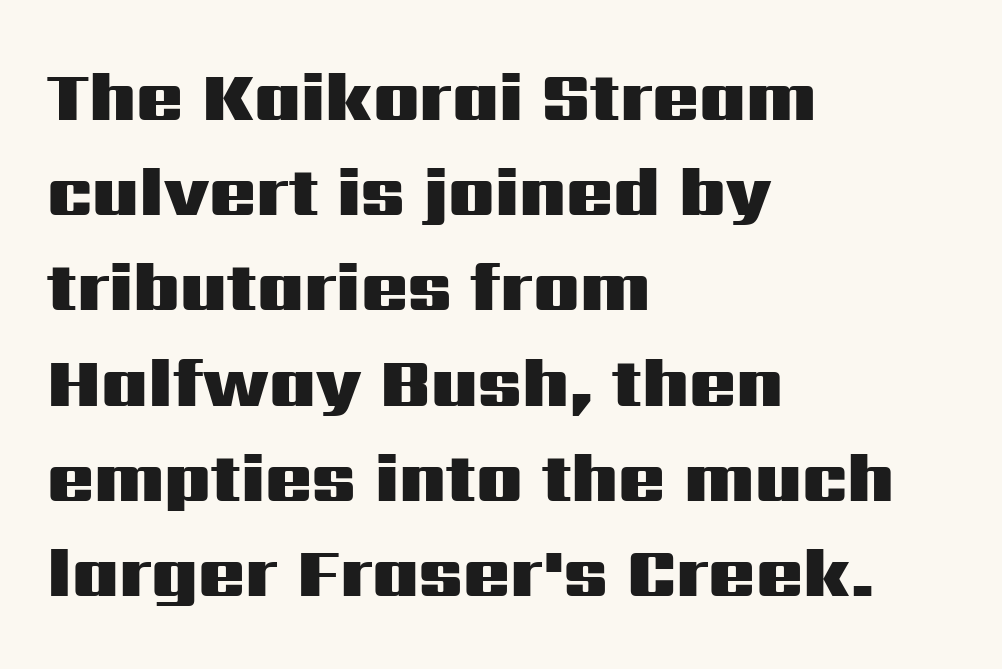
Q: Is the text bold? A: Yes.
Q: Is the text italic (slanted)? A: No, it is upright.
Q: Is the typeface a serif or a sans-serif typeface? A: Sans-serif.
Q: Is the text underlined? A: No.
Q: How is the paragraph aligned? A: Left-aligned.
Q: Is the spacing between letters normal or unusually wide? A: Normal.
Q: Is the spacing between lines tight, normal or loose? A: Normal.
Q: Width (condensed, normal, or wide)? A: Wide.
Q: Stroke contrast? A: Medium.
Q: x-height? A: Medium.
Q: Monospaced? A: No.
